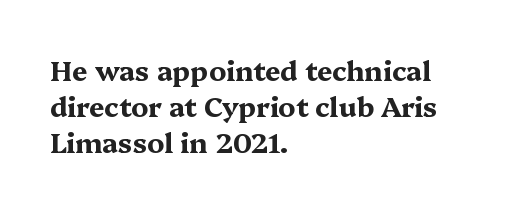
{"italic": "no", "bold": "yes", "underline": "no", "align": "left", "line_spacing": "normal", "line_spacing_ratio": 1.34, "letter_spacing": "normal", "letter_spacing_em": 0.0, "glyph_px": 27}
